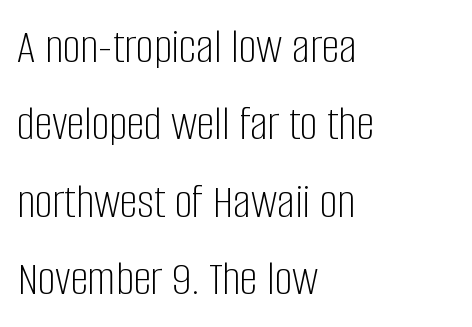
{"serif": "no", "italic": "no", "bold": "no", "weight": "light", "width": "condensed", "stroke_contrast": "low", "x_height": "large", "monospaced": "no", "underline": "no", "align": "left", "line_spacing": "normal", "line_spacing_ratio": 1.55, "letter_spacing": "normal", "letter_spacing_em": 0.0, "glyph_px": 50}
